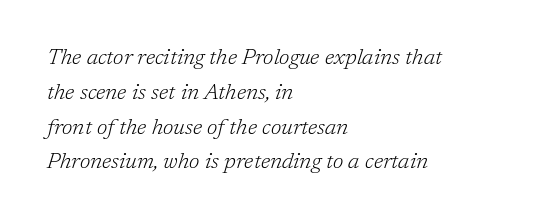
Q: Is the text bold? A: No.
Q: Is the text italic (slanted)? A: Yes, it leans right by about 17 degrees.
Q: Is the text underlined? A: No.
Q: How is the paragraph aligned? A: Left-aligned.
Q: Is the spacing between letters normal or unusually wide? A: Normal.
Q: Is the spacing between lines tight, normal or loose? A: Normal.
